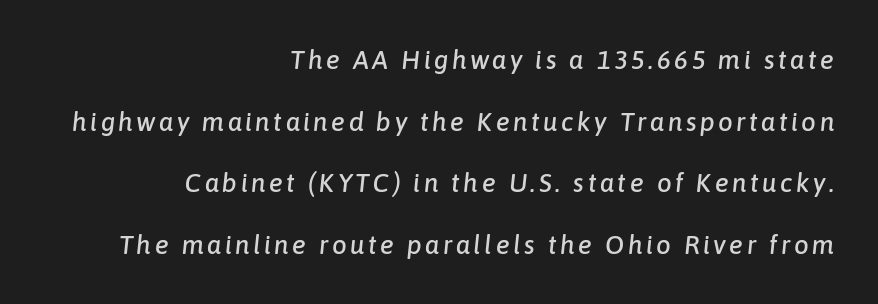
Q: Is the text italic (slanted)? A: Yes, it leans right by about 6 degrees.
Q: Is the text underlined? A: No.
Q: How is the paragraph aligned? A: Right-aligned.
Q: Is the spacing between lines tight, normal or loose? A: Loose.
